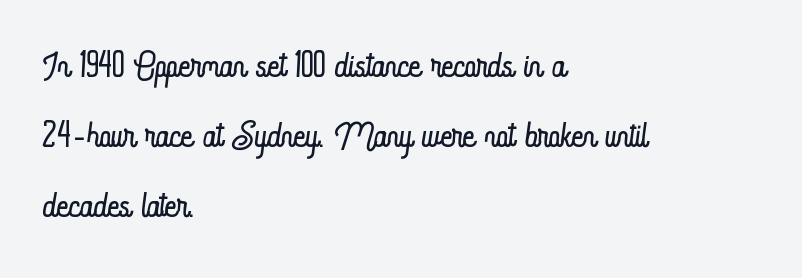
The space directly below the letters is spotless. The characters are drawn with everyday or finer stroke widths. Do the characters align in a grid? No, the font is proportional. These lines are set flush left with a ragged right edge. These lines keep a tight, regular rhythm from letter to letter. Vertical spacing — default.
